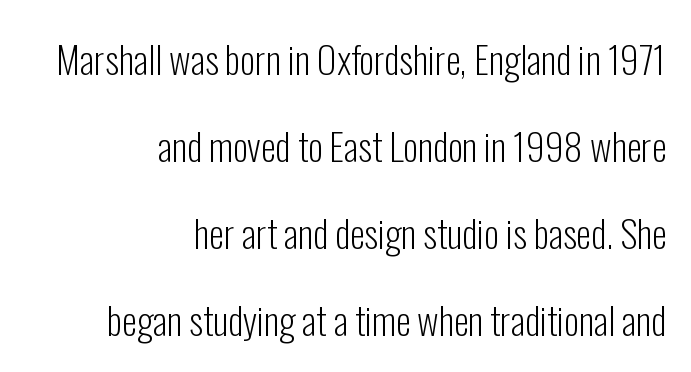
Q: Is the text bold? A: No.
Q: Is the text italic (slanted)? A: No, it is upright.
Q: Is the typeface a serif or a sans-serif typeface? A: Sans-serif.
Q: Is the text underlined? A: No.
Q: How is the paragraph aligned? A: Right-aligned.
Q: Is the spacing between letters normal or unusually wide? A: Normal.
Q: Is the spacing between lines tight, normal or loose? A: Loose.
Q: Width (condensed, normal, or wide)? A: Condensed.
Q: Stroke contrast? A: Low.
Q: x-height? A: Medium.
Q: Monospaced? A: No.
